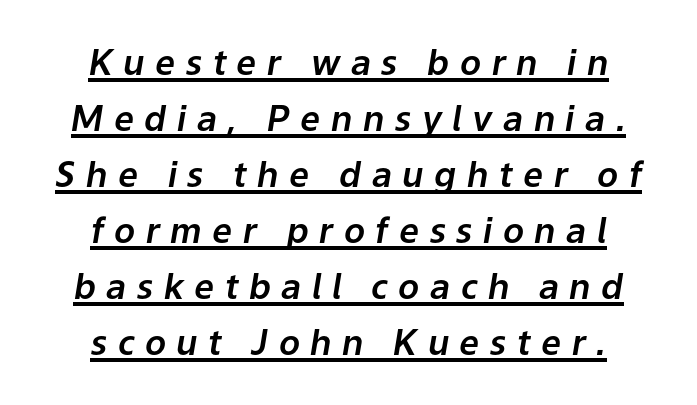
{"italic": "yes", "lean": "right", "slant_degrees": 9, "width": "normal", "stroke_contrast": "low", "x_height": "medium", "monospaced": "no", "underline": "yes", "align": "center", "line_spacing": "normal", "line_spacing_ratio": 1.6, "letter_spacing": "wide", "letter_spacing_em": 0.3, "glyph_px": 35}
